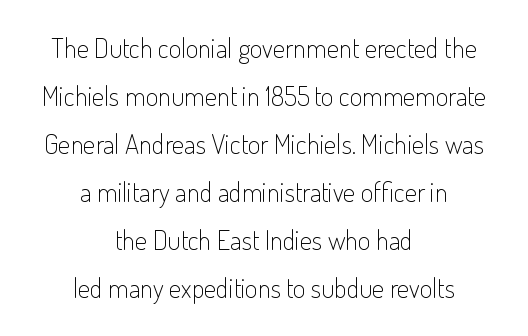
The type sits square on the baseline with zero lean. The zone under the glyphs is completely vacant. Summary of weight: not heavy and not bold. The setting favours the middle, as headings and verse often do. Standard letterfit; no display-style spreading of the glyphs.
